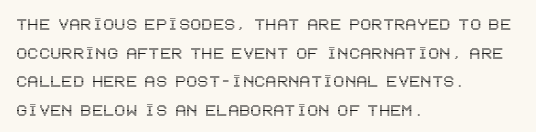
The rendering keeps characters at their native spacing. Does the lettering tilt? It doesn't — this is upright. Descender tails drop into unmarked territory. The lines sit at an ordinary, default distance from one another. One-word summary of the alignment: left.
